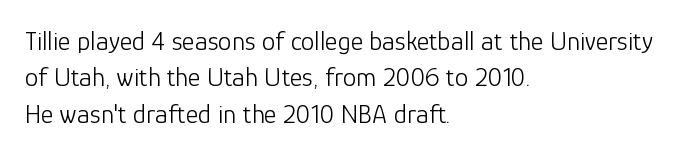
{"italic": "no", "bold": "no", "underline": "no", "align": "left", "line_spacing": "normal", "line_spacing_ratio": 1.35, "letter_spacing": "normal", "letter_spacing_em": 0.0, "glyph_px": 27}
